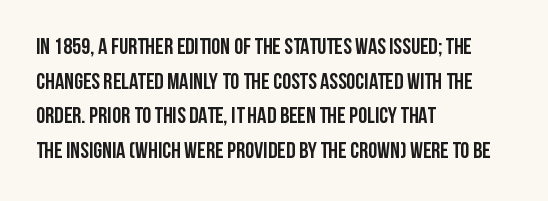
The image shows 23 px bold type, upright; set left-aligned, normal line spacing (1.51x), normal letter spacing, not underlined.
